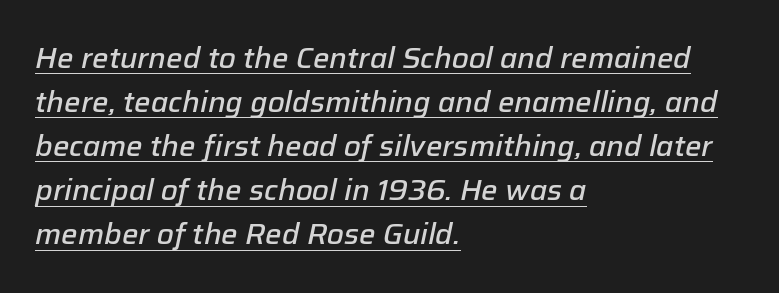
Q: Is the text bold? A: Semi-bold.
Q: Is the text italic (slanted)? A: Yes, it leans right by about 12 degrees.
Q: Is the text underlined? A: Yes.
Q: How is the paragraph aligned? A: Left-aligned.
Q: Is the spacing between letters normal or unusually wide? A: Normal.
Q: Is the spacing between lines tight, normal or loose? A: Normal.
Q: Width (condensed, normal, or wide)? A: Normal.
Q: Stroke contrast? A: Low.
Q: x-height? A: Medium.
Q: Monospaced? A: No.
